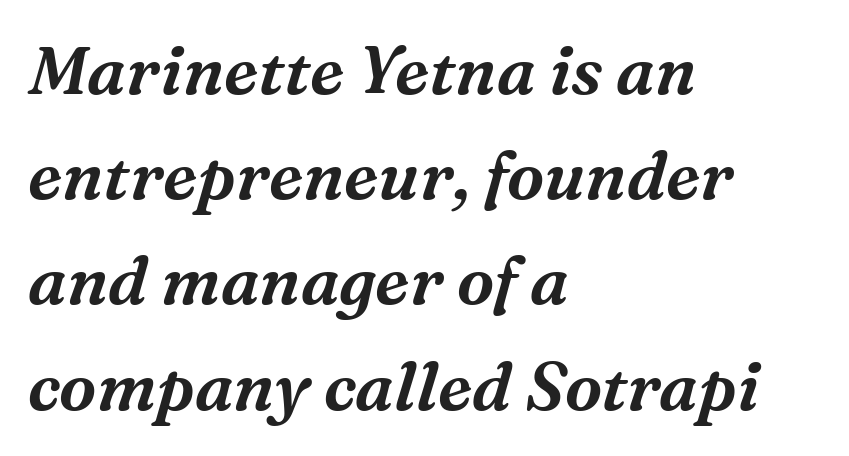
Q: Is the text italic (slanted)? A: Yes, it leans right by about 16 degrees.
Q: Is the typeface a serif or a sans-serif typeface? A: Serif.
Q: Is the text underlined? A: No.
Q: How is the paragraph aligned? A: Left-aligned.
Q: Is the spacing between letters normal or unusually wide? A: Normal.
Q: Is the spacing between lines tight, normal or loose? A: Normal.
Q: Width (condensed, normal, or wide)? A: Normal.
Q: Stroke contrast? A: Medium.
Q: x-height? A: Medium.
Q: Monospaced? A: No.
